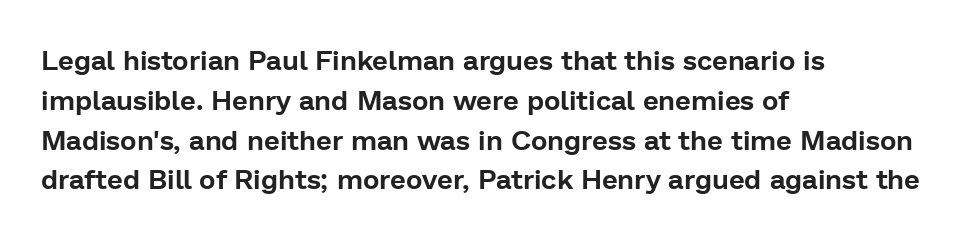
Q: Is the text italic (slanted)? A: No, it is upright.
Q: Is the typeface a serif or a sans-serif typeface? A: Sans-serif.
Q: Is the text underlined? A: No.
Q: How is the paragraph aligned? A: Left-aligned.
Q: Is the spacing between letters normal or unusually wide? A: Normal.
Q: Is the spacing between lines tight, normal or loose? A: Normal.
Q: Width (condensed, normal, or wide)? A: Normal.
Q: Stroke contrast? A: Low.
Q: x-height? A: Medium.
Q: Monospaced? A: No.
